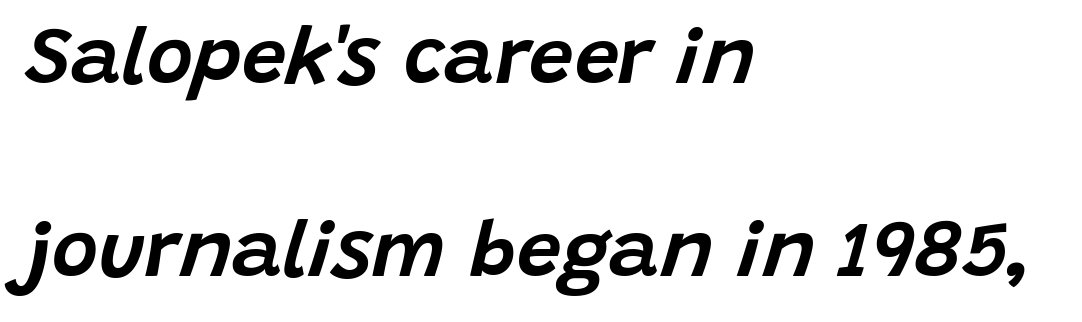
The image shows 79 px text type, italic (leaning right); set left-aligned, loose line spacing (2.44x), normal letter spacing, not underlined; low stroke contrast and a large x-height.
